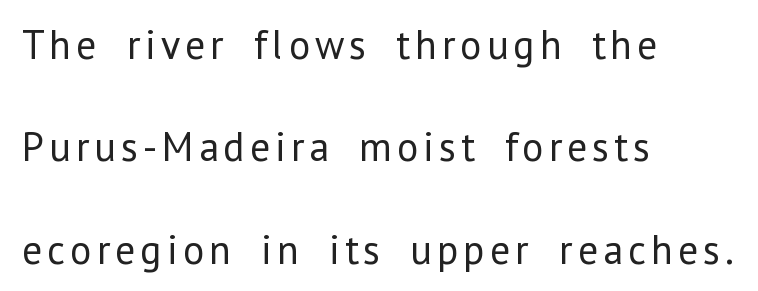
Q: Is the text bold? A: No.
Q: Is the text italic (slanted)? A: No, it is upright.
Q: Is the typeface a serif or a sans-serif typeface? A: Sans-serif.
Q: Is the text underlined? A: No.
Q: How is the paragraph aligned? A: Left-aligned.
Q: Is the spacing between lines tight, normal or loose? A: Loose.
Q: Width (condensed, normal, or wide)? A: Normal.
Q: Stroke contrast? A: Low.
Q: x-height? A: Medium.
Q: Monospaced? A: No.
